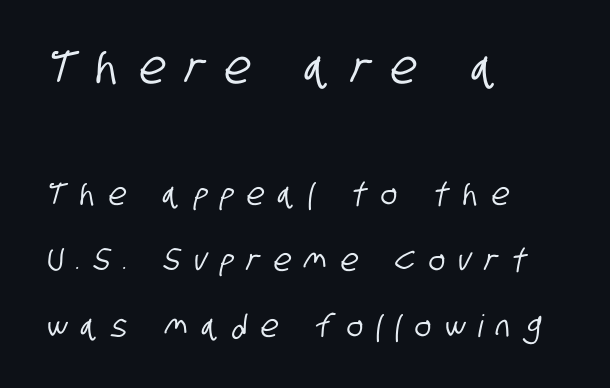
Q: Is the typeface a serif or a sans-serif typeface? A: Sans-serif.
Q: Is the text underlined? A: No.
Q: How is the paragraph aligned? A: Left-aligned.
Q: Is the spacing between letters normal or unusually wide? A: Unusually wide.
Q: Is the spacing between lines tight, normal or loose? A: Loose.
Q: Which block of text is set in a larger size, the first (top) or the second (bottom)? A: The first (top) one.
Q: Width (condensed, normal, or wide)? A: Condensed.
Q: Stroke contrast? A: Low.
Q: x-height? A: Large.
Q: Monospaced? A: No.
